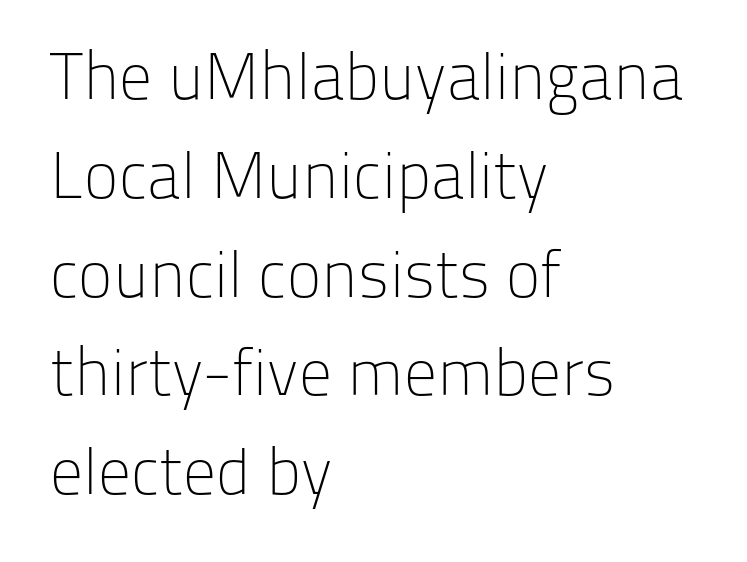
{"serif": "no", "italic": "no", "bold": "no", "weight": "light", "width": "normal", "stroke_contrast": "low", "x_height": "medium", "monospaced": "no", "underline": "no", "align": "left", "line_spacing": "normal", "line_spacing_ratio": 1.52, "letter_spacing": "normal", "letter_spacing_em": 0.0, "glyph_px": 65}
